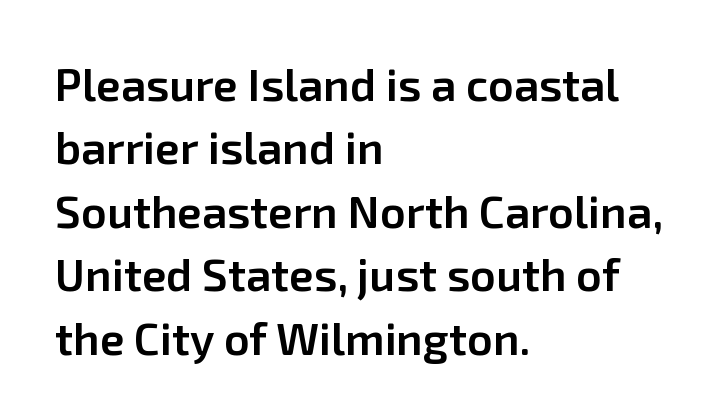
{"serif": "no", "italic": "no", "bold": "semi", "weight": "semibold", "width": "normal", "stroke_contrast": "low", "x_height": "medium", "monospaced": "no", "underline": "no", "align": "left", "line_spacing": "normal", "line_spacing_ratio": 1.41, "letter_spacing": "normal", "letter_spacing_em": 0.0, "glyph_px": 45}
